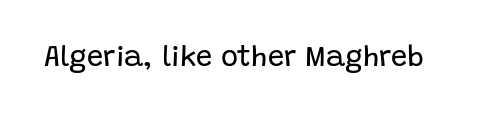
The image shows 29 px regular-weight sans-serif type, upright; set normal letter spacing, not underlined; low stroke contrast and a large x-height.
